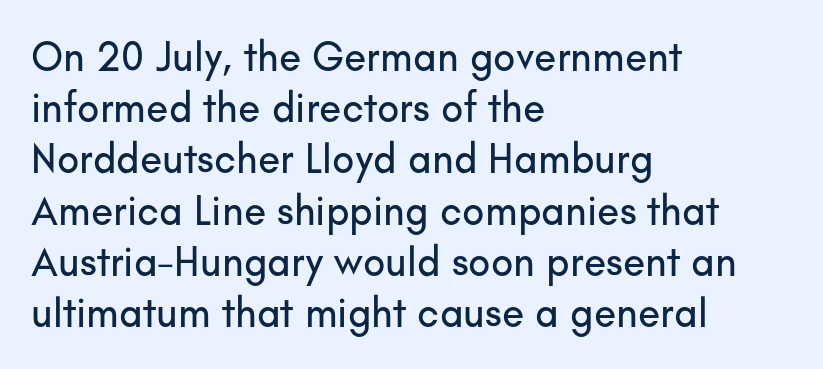
How would I describe the line gaps? Plain and ordinary. Caption: standard tracking, unaltered. Honestly, there is no underline to notice here at all. This rendering uses left alignment, leaving the right contour irregular.
